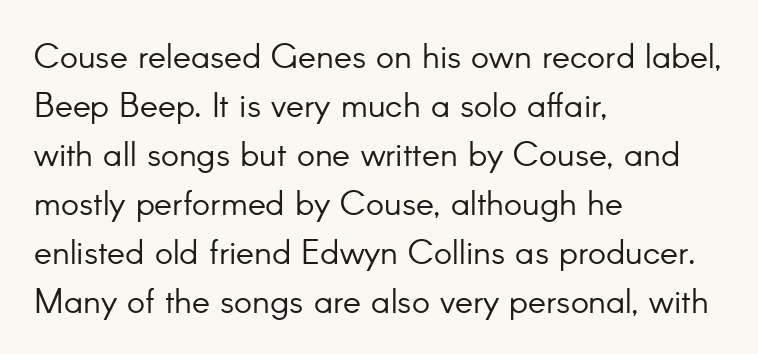
Q: Is the text bold? A: No.
Q: Is the text italic (slanted)? A: No, it is upright.
Q: Is the typeface a serif or a sans-serif typeface? A: Sans-serif.
Q: Is the text underlined? A: No.
Q: How is the paragraph aligned? A: Left-aligned.
Q: Is the spacing between letters normal or unusually wide? A: Normal.
Q: Is the spacing between lines tight, normal or loose? A: Normal.
Q: Width (condensed, normal, or wide)? A: Normal.
Q: Stroke contrast? A: Low.
Q: x-height? A: Small.
Q: Monospaced? A: No.
